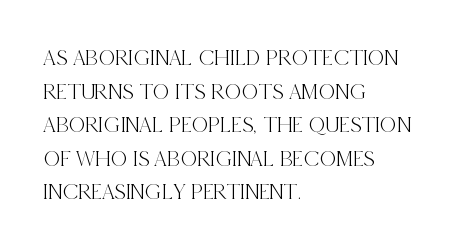
Q: Is the text italic (slanted)? A: No, it is upright.
Q: Is the text underlined? A: No.
Q: How is the paragraph aligned? A: Left-aligned.
Q: Is the spacing between letters normal or unusually wide? A: Normal.
Q: Is the spacing between lines tight, normal or loose? A: Normal.
